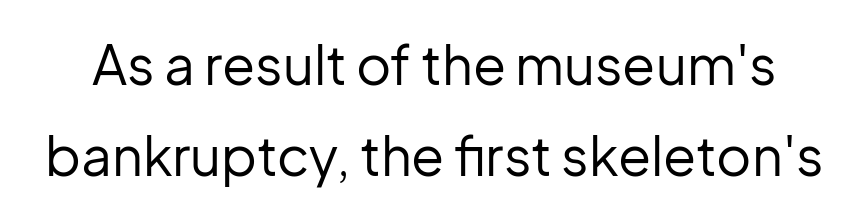
The image shows 54 px regular-weight sans-serif type, upright; set normal line spacing (1.69x), normal letter spacing, not underlined; low stroke contrast and a medium x-height.
